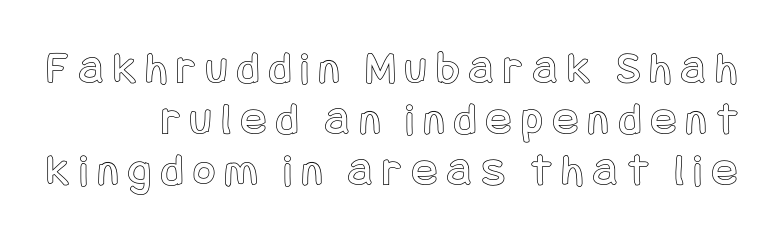
The typography opts for an upright posture over an oblique one. Decoration check: the copy has no underline. In terms of letterspacing, this is a distinctly airy, spread setting. The leading is snug, giving the passage a crowded texture.
